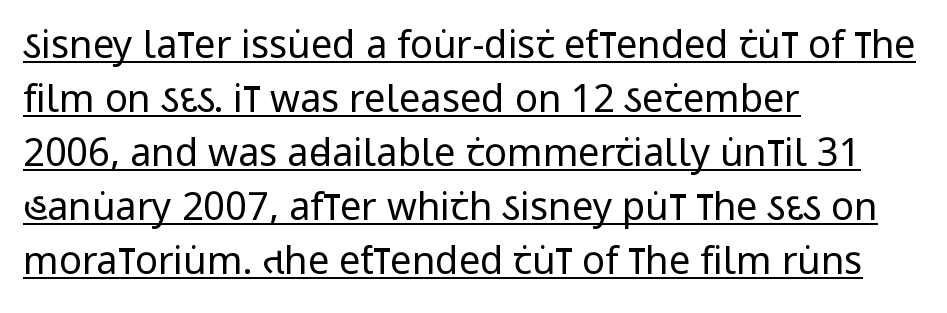
Q: Is the text bold? A: No.
Q: Is the text italic (slanted)? A: No, it is upright.
Q: Is the typeface a serif or a sans-serif typeface? A: Sans-serif.
Q: Is the text underlined? A: Yes.
Q: How is the paragraph aligned? A: Left-aligned.
Q: Is the spacing between letters normal or unusually wide? A: Normal.
Q: Is the spacing between lines tight, normal or loose? A: Normal.
Q: Width (condensed, normal, or wide)? A: Condensed.
Q: Stroke contrast? A: Low.
Q: x-height? A: Large.
Q: Monospaced? A: No.
